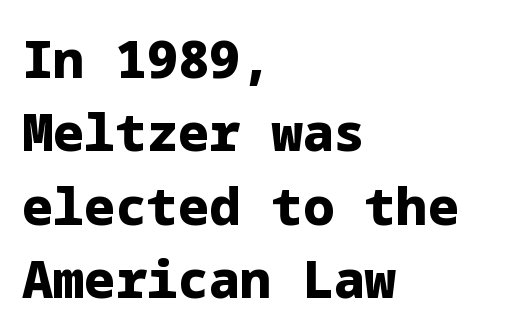
This rendering uses left alignment, leaving the right contour irregular. The rendering uses a bold face; every stroke is thick and dark. The face used here is a sans, in the tradition of grotesques and geometrics. Type without underlining. Does the leading feel generous? No, just average.
